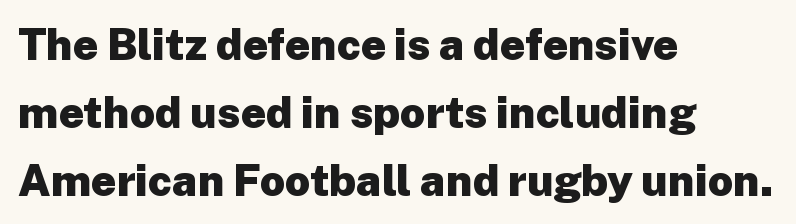
The image shows 44 px heavy sans-serif type, upright; set left-aligned, normal line spacing (1.54x), normal letter spacing, not underlined; low stroke contrast and a medium x-height.
